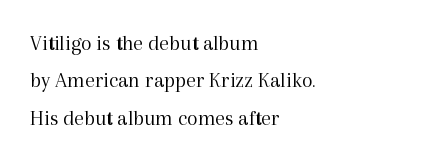
The image shows 22 px text type, upright; set left-aligned, normal line spacing (1.7x), normal letter spacing, not underlined.
